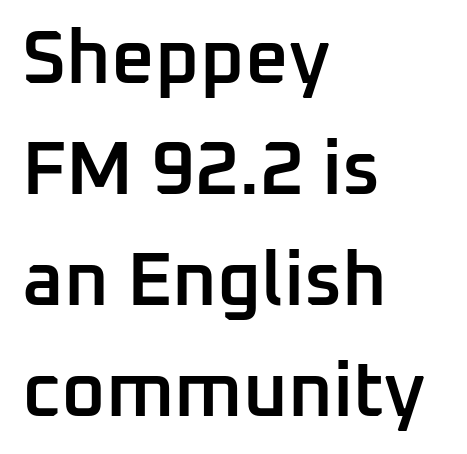
The image shows 76 px semibold sans-serif type, upright; set left-aligned, normal line spacing (1.46x), normal letter spacing, not underlined; low stroke contrast and a medium x-height.
